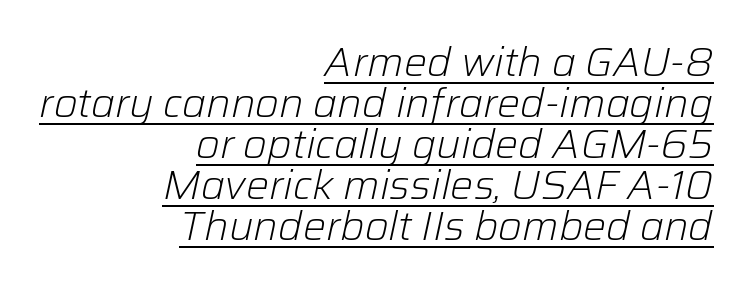
Compared with typical paragraphs, the rows here are closer together. Check the space under the baseline: a stroke is drawn there. Each line ends at the same right margin while the left side varies. Caption: face not bold, strokes unweighted. This sample has the flowing, uneven cadence of proportional lettering. Inter-character spacing is left at the font's built-in metrics.
